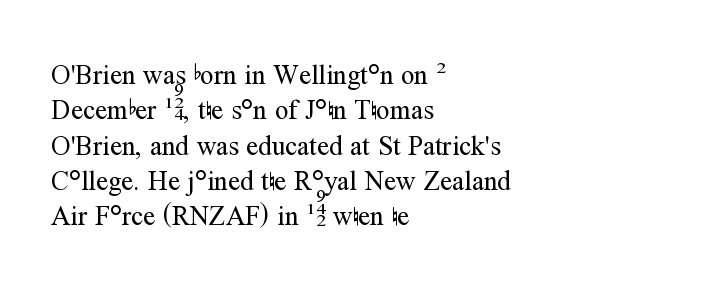
Q: Is the text bold? A: No.
Q: Is the text italic (slanted)? A: No, it is upright.
Q: Is the text underlined? A: No.
Q: How is the paragraph aligned? A: Left-aligned.
Q: Is the spacing between letters normal or unusually wide? A: Normal.
Q: Is the spacing between lines tight, normal or loose? A: Normal.
